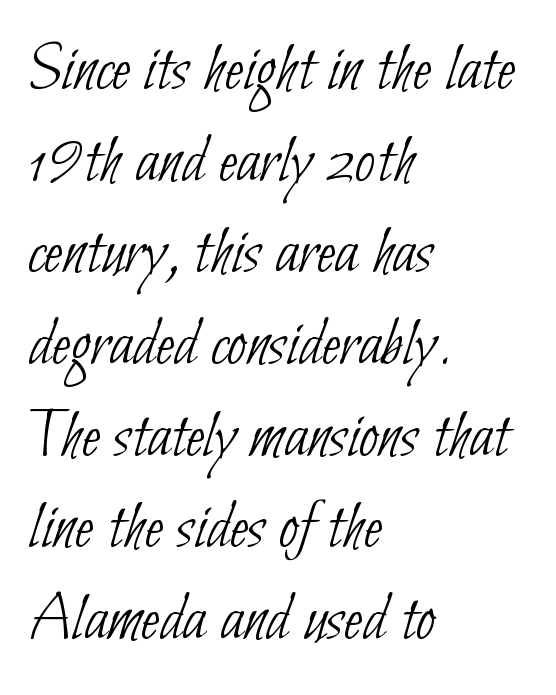
Q: Is the text bold? A: No.
Q: Is the typeface a serif or a sans-serif typeface? A: Sans-serif.
Q: Is the text underlined? A: No.
Q: How is the paragraph aligned? A: Left-aligned.
Q: Is the spacing between letters normal or unusually wide? A: Normal.
Q: Is the spacing between lines tight, normal or loose? A: Normal.
Q: Width (condensed, normal, or wide)? A: Condensed.
Q: Stroke contrast? A: Low.
Q: x-height? A: Small.
Q: Monospaced? A: No.
